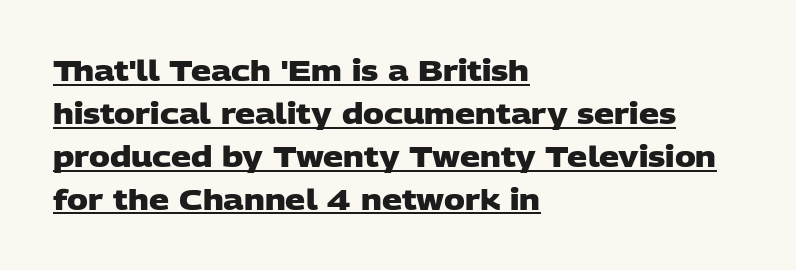
{"serif": "no", "bold": "yes", "weight": "heavy", "width": "wide", "stroke_contrast": "low", "x_height": "large", "monospaced": "no", "underline": "yes", "align": "left", "line_spacing": "normal", "line_spacing_ratio": 1.53, "letter_spacing": "normal", "letter_spacing_em": 0.0, "glyph_px": 28}
